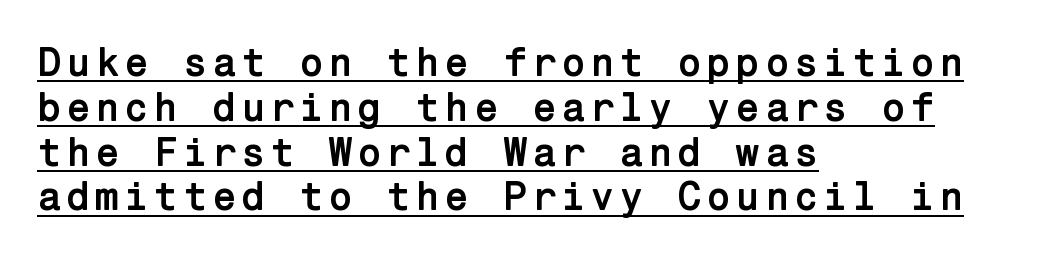
The image shows 40 px semibold sans-serif type, upright; set left-aligned, tight line spacing (1.12x), underlined; low stroke contrast and a medium x-height.
